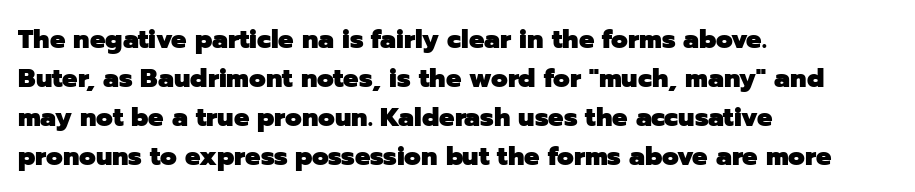
The image shows 27 px bold type, upright; set left-aligned, normal line spacing (1.45x), normal letter spacing, not underlined.
